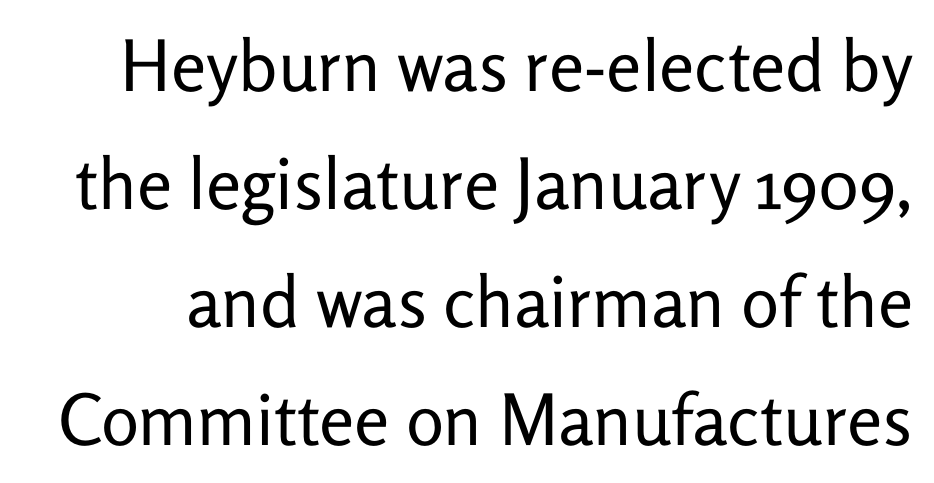
{"serif": "no", "italic": "no", "bold": "no", "weight": "regular", "width": "normal", "stroke_contrast": "low", "x_height": "medium", "monospaced": "no", "underline": "no", "line_spacing": "normal", "line_spacing_ratio": 1.66, "letter_spacing": "normal", "letter_spacing_em": 0.0, "glyph_px": 71}
